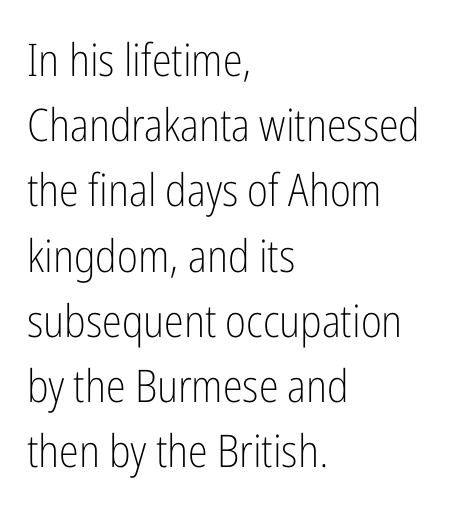
{"serif": "no", "italic": "no", "bold": "no", "weight": "light", "width": "condensed", "stroke_contrast": "low", "x_height": "medium", "monospaced": "no", "underline": "no", "align": "left", "line_spacing": "normal", "line_spacing_ratio": 1.45, "letter_spacing": "normal", "letter_spacing_em": 0.0, "glyph_px": 45}
